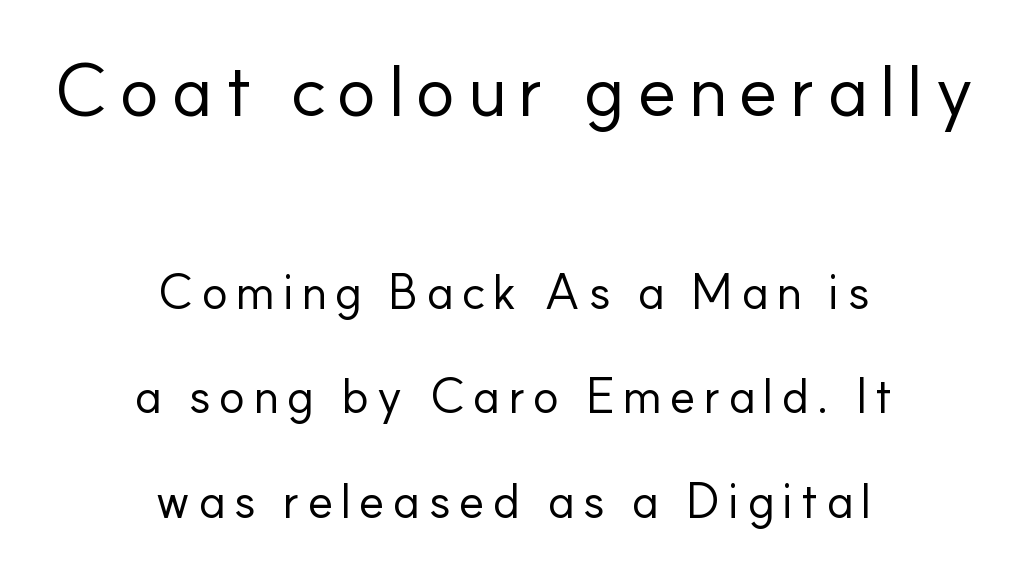
{"serif": "no", "italic": "no", "bold": "no", "weight": "regular", "width": "normal", "stroke_contrast": "low", "x_height": "small", "monospaced": "no", "underline": "no", "align": "center", "line_spacing": "loose", "line_spacing_ratio": 2.14, "larger_block": "first", "size_ratio": 1.51, "glyph_px": 74}
